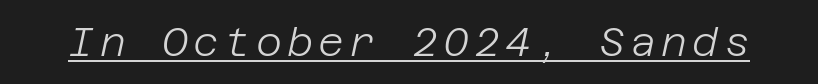
A rule runs beneath these lines of type. If you drew a line through each stem, it would be angled. Stems and bowls with no extra thickness — not bold.
